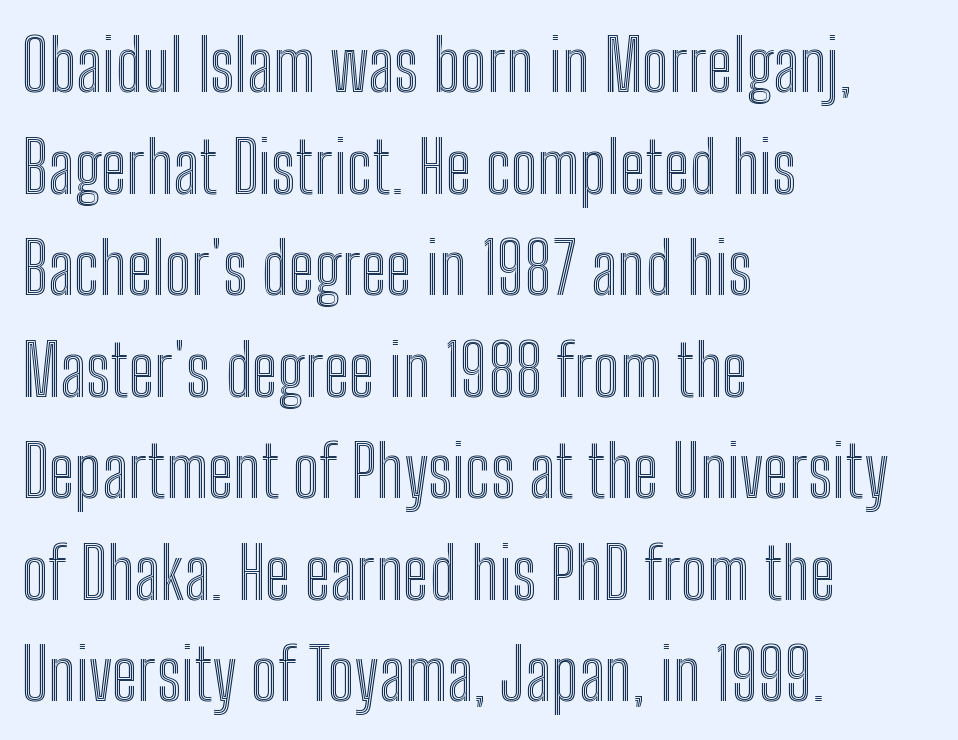
Casual observation: everything's shoved over to the left. No word sits above an underline. Ordinary non-slanted type is in use. Letter spacing: default. The space between consecutive lines is moderate. You could not count columns in this text — the font is proportionally spaced.
